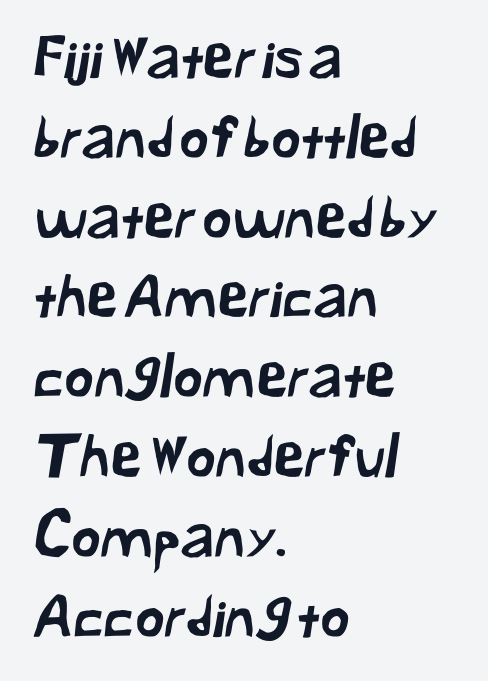
Q: Is the typeface a serif or a sans-serif typeface? A: Sans-serif.
Q: Is the text underlined? A: No.
Q: How is the paragraph aligned? A: Left-aligned.
Q: Is the spacing between letters normal or unusually wide? A: Normal.
Q: Is the spacing between lines tight, normal or loose? A: Normal.
Q: Width (condensed, normal, or wide)? A: Normal.
Q: Stroke contrast? A: Low.
Q: x-height? A: Medium.
Q: Monospaced? A: No.
